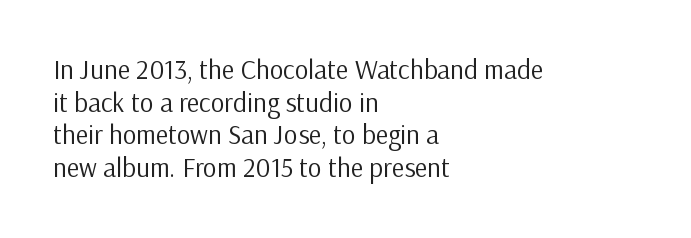
The image shows 27 px text type, upright; set left-aligned, line spacing 1.21x, normal letter spacing, not underlined.
